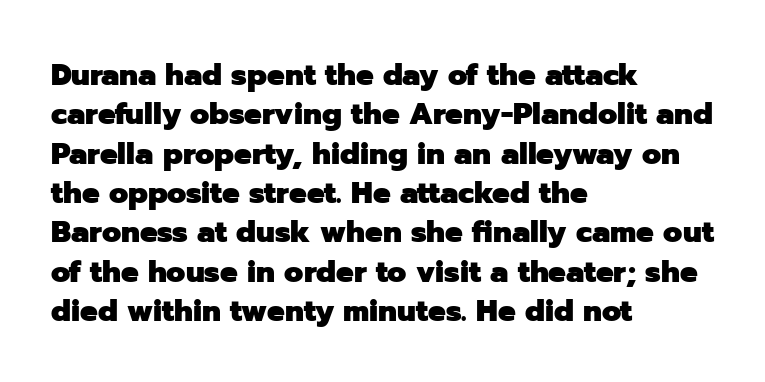
Characters remain perfectly vertical along every line. What stands out about the letter spacing? Nothing — it is the standard amount. Leftover space on each line is placed entirely after the last word. The string is rendered with underlining switched off. Typographically, this falls in the sans-serif category. The rows are spaced the way most documents space them.
